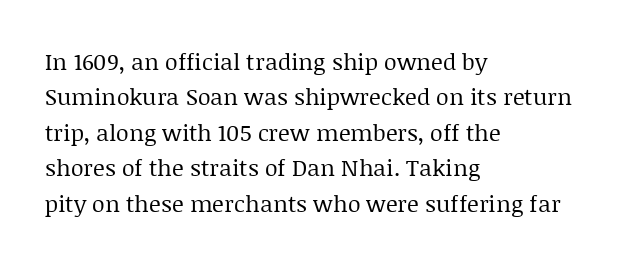
Q: Is the text bold? A: No.
Q: Is the text italic (slanted)? A: No, it is upright.
Q: Is the text underlined? A: No.
Q: How is the paragraph aligned? A: Left-aligned.
Q: Is the spacing between letters normal or unusually wide? A: Normal.
Q: Is the spacing between lines tight, normal or loose? A: Normal.
